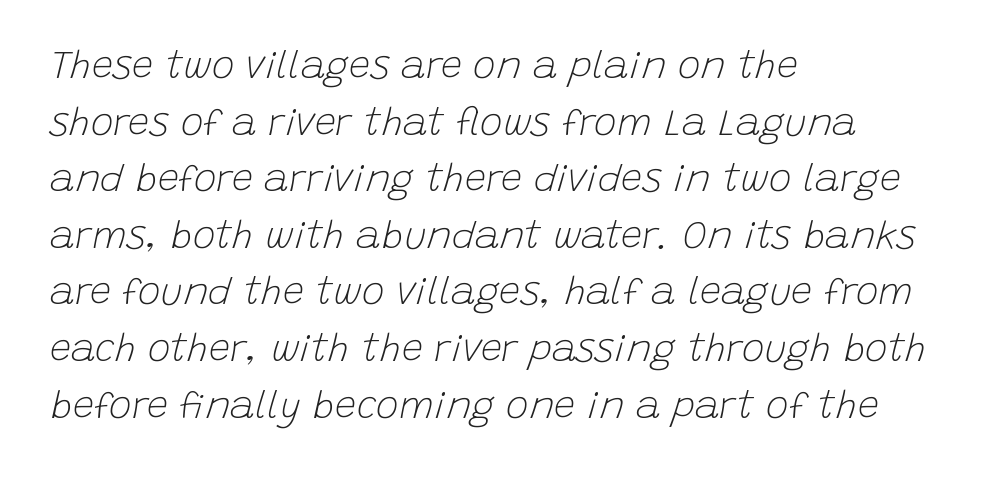
The image shows 38 px light type, italic (leaning right); set left-aligned, normal line spacing (1.49x), normal letter spacing, not underlined; low stroke contrast and a large x-height.
